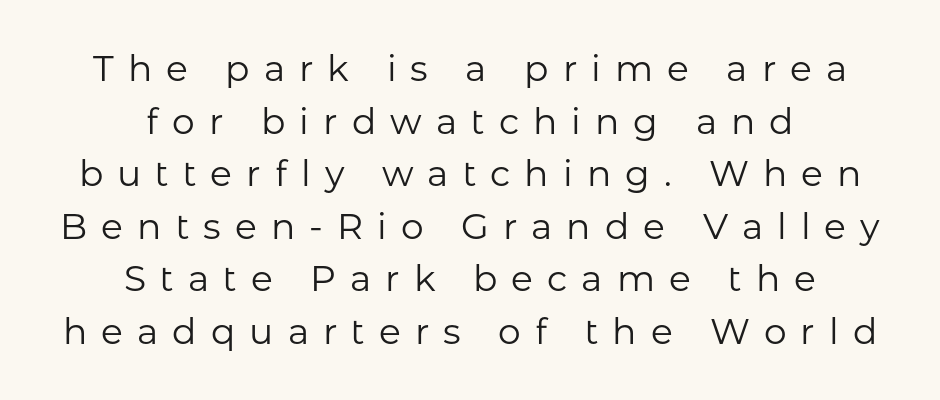
The lettering stays uniformly vertical, giving the passage a roman look. Is there much room between lines? A standard amount, neither cramped nor airy. Each line is balanced around a shared central axis. Words float on clear page, feet unadorned. No feet cap the strokes, marking this as sans-serif type. Stem width sits at or under what a default text font uses.
